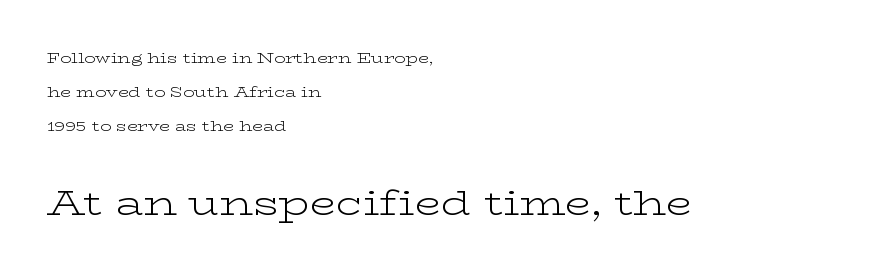
Q: Is the text bold? A: No.
Q: Is the text italic (slanted)? A: No, it is upright.
Q: Is the typeface a serif or a sans-serif typeface? A: Serif.
Q: Is the text underlined? A: No.
Q: How is the paragraph aligned? A: Left-aligned.
Q: Is the spacing between letters normal or unusually wide? A: Normal.
Q: Is the spacing between lines tight, normal or loose? A: Loose.
Q: Which block of text is set in a larger size, the first (top) or the second (bottom)? A: The second (bottom) one.
Q: Width (condensed, normal, or wide)? A: Wide.
Q: Stroke contrast? A: Low.
Q: x-height? A: Medium.
Q: Monospaced? A: No.
